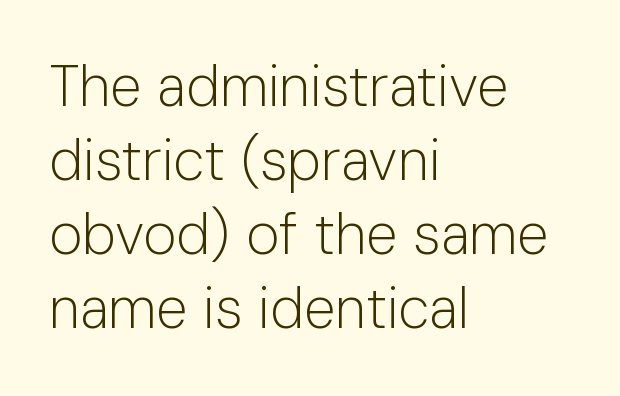
These lines keep a tight, regular rhythm from letter to letter. Reading down the column, the eye jumps a familiar distance to each next line. The letters advance in unequal steps, a hallmark of proportional type. The weight tops out at a normal text grade.
